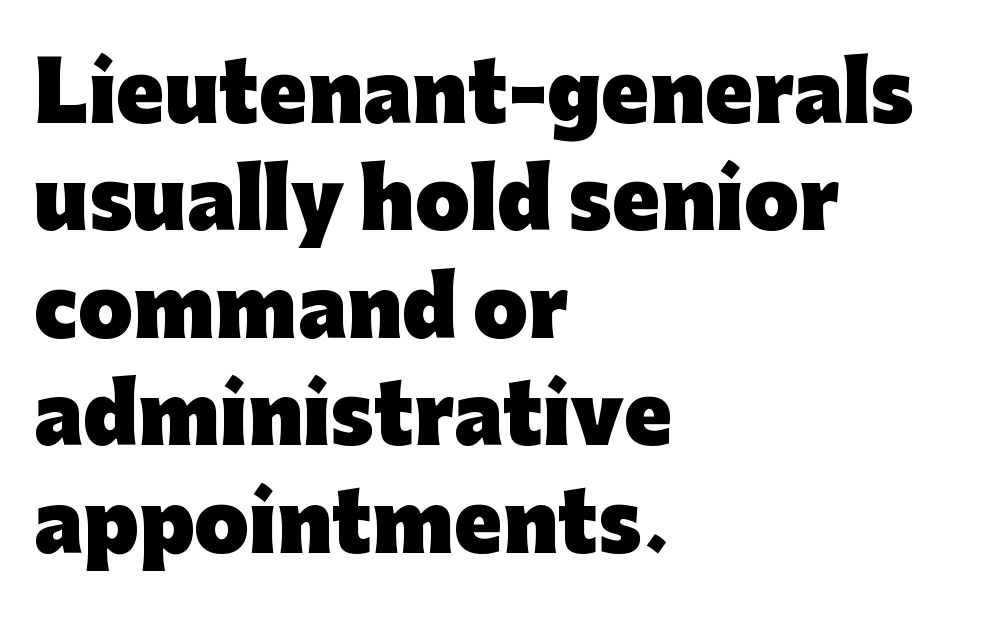
The image shows 79 px heavy sans-serif type, upright; set left-aligned, normal line spacing (1.36x), normal letter spacing, not underlined; low stroke contrast and a medium x-height.
